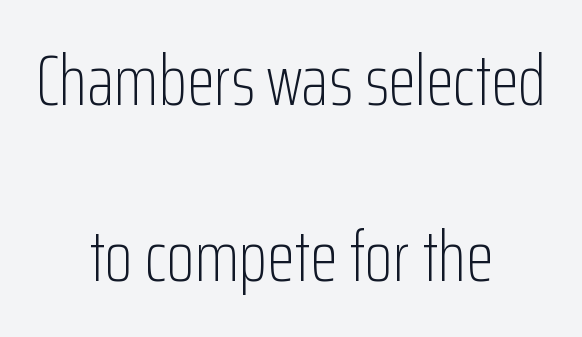
This rendering employs a face without finishing strokes, i.e., a sans-serif. These lines are rendered in a variable-pitch font. The strip under each line holds only bare page. Honestly, the letter spacing is just normal — you wouldn't notice it.
